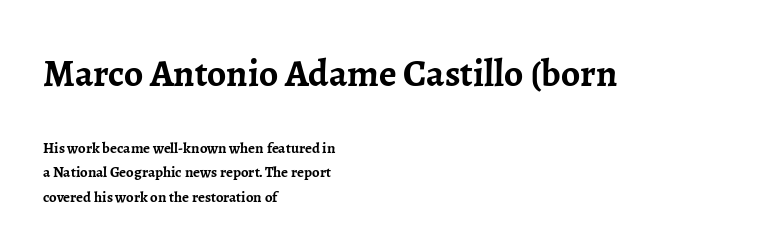
The type is set solid horizontally, with unmodified tracking. The passage shown begins with its larger block and ends with its smaller one. Is this a fixed-width face? No — the glyphs have proportional, varying widths. Alignment: flush left. Vertical spacing — default.
